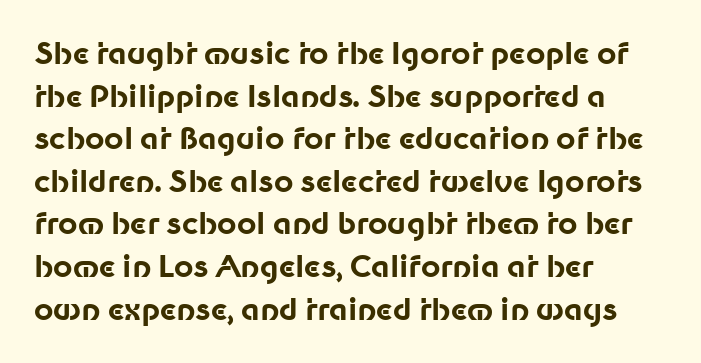
A dark, heavy texture on the line: the type is bold. Visually the block forms a straight wall on the left and a jagged coastline on the right. This rendering leaves character spacing at its baseline value. Think of a printed novel: that variable character pitch is what you see here. Rule under the text: the space is simply empty.
